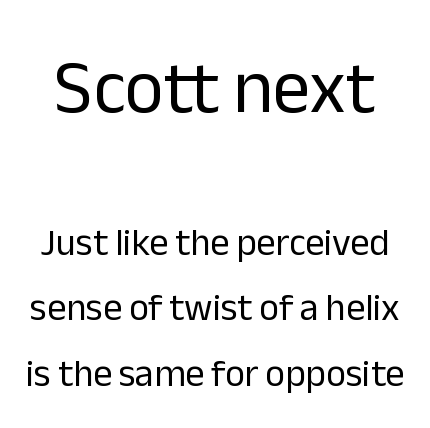
{"serif": "no", "italic": "no", "bold": "no", "weight": "regular", "width": "normal", "stroke_contrast": "low", "x_height": "medium", "monospaced": "no", "underline": "no", "line_spacing_ratio": 1.72, "letter_spacing": "normal", "letter_spacing_em": 0.0, "larger_block": "first", "size_ratio": 1.97, "glyph_px": 75}
